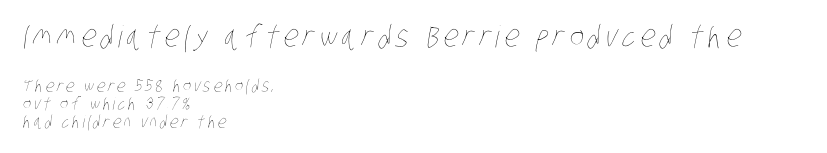
Q: Is the text bold? A: No.
Q: Is the text underlined? A: No.
Q: How is the paragraph aligned? A: Left-aligned.
Q: Is the spacing between lines tight, normal or loose? A: Tight.
Q: Which block of text is set in a larger size, the first (top) or the second (bottom)? A: The first (top) one.
Q: Width (condensed, normal, or wide)? A: Condensed.
Q: Stroke contrast? A: Low.
Q: x-height? A: Large.
Q: Monospaced? A: No.
